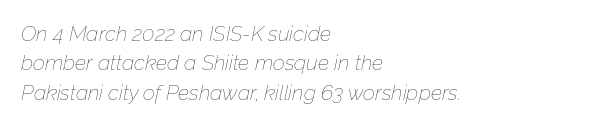
{"italic": "yes", "lean": "right", "slant_degrees": 12, "bold": "no", "underline": "no", "align": "left", "line_spacing": "normal", "line_spacing_ratio": 1.4, "letter_spacing": "normal", "letter_spacing_em": 0.0, "glyph_px": 21}
